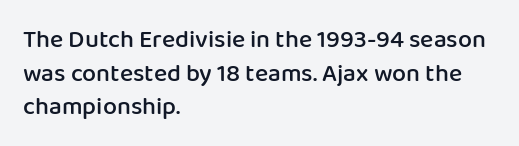
Is there any slant? The stems are plumb. Only glyphs here, with clear space below each row. A fair bit of extra ink — the face is semibold, not bold. Honestly, the row spacing looks completely unremarkable. These lines stack with their left ends in a neat column.
